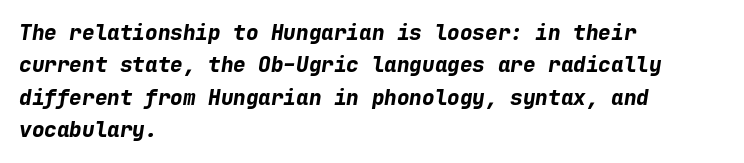
Q: Is the text bold? A: Yes.
Q: Is the text italic (slanted)? A: Yes, it leans right by about 9 degrees.
Q: Is the text underlined? A: No.
Q: How is the paragraph aligned? A: Left-aligned.
Q: Is the spacing between letters normal or unusually wide? A: Normal.
Q: Is the spacing between lines tight, normal or loose? A: Normal.
